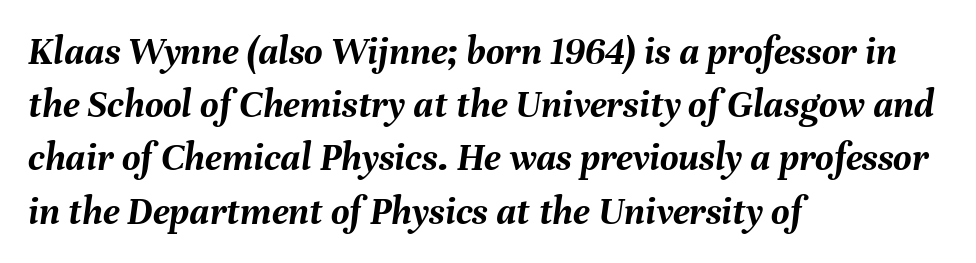
Q: Is the text bold? A: Yes.
Q: Is the text italic (slanted)? A: Yes, it leans right by about 8 degrees.
Q: Is the text underlined? A: No.
Q: How is the paragraph aligned? A: Left-aligned.
Q: Is the spacing between letters normal or unusually wide? A: Normal.
Q: Is the spacing between lines tight, normal or loose? A: Normal.
Q: Width (condensed, normal, or wide)? A: Normal.
Q: Stroke contrast? A: Medium.
Q: x-height? A: Medium.
Q: Monospaced? A: No.
